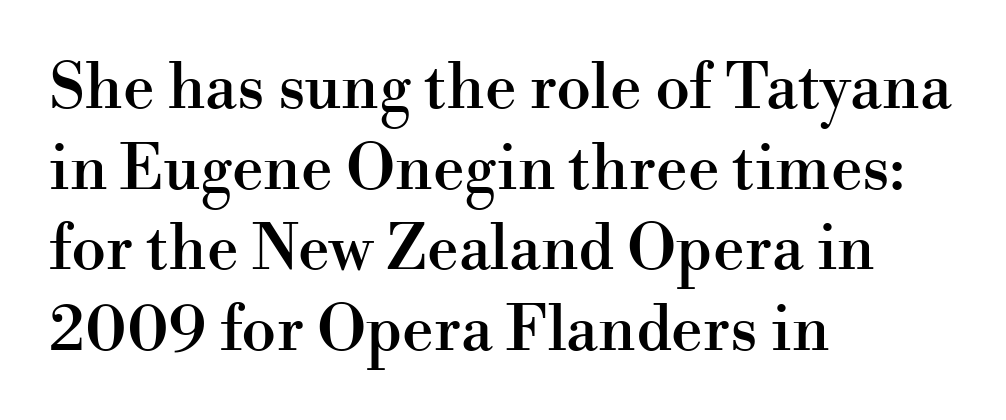
{"serif": "yes", "italic": "no", "width": "normal", "stroke_contrast": "high", "x_height": "small", "monospaced": "no", "underline": "no", "align": "left", "line_spacing": "normal", "line_spacing_ratio": 1.28, "letter_spacing": "normal", "letter_spacing_em": 0.0, "glyph_px": 63}
